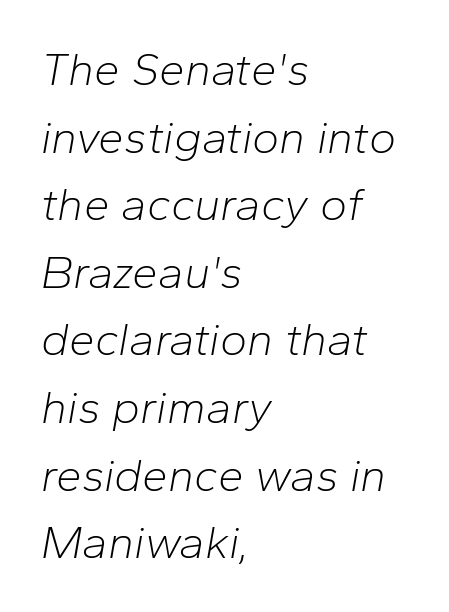
The image shows 46 px light type, italic (leaning right); set left-aligned, normal line spacing (1.47x), normal letter spacing, not underlined; low stroke contrast and a medium x-height.
